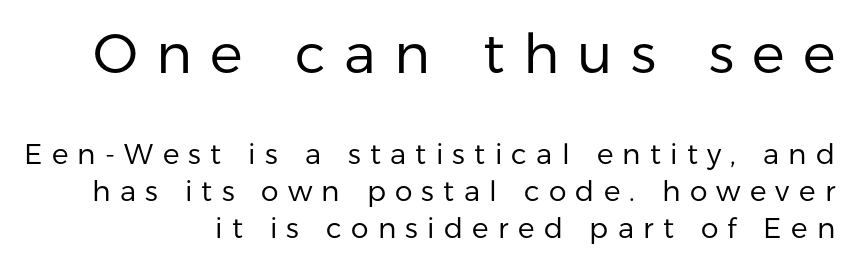
Nobody drew a line under any word here. The letters stand straight up with perfectly vertical stems. The weight tops out at a normal text grade. No feet cap the strokes, marking this as sans-serif type. The rendering uses a moderate line-height, typical for paragraphs.
